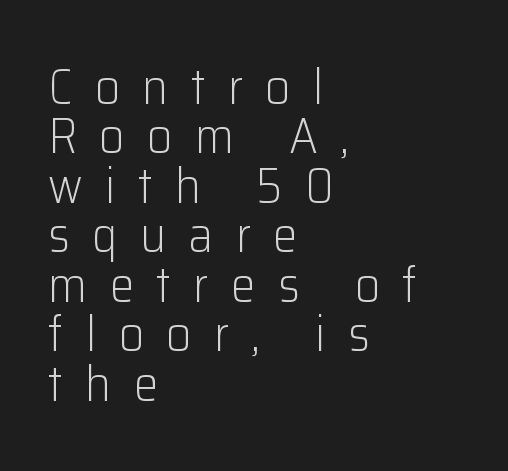
{"serif": "no", "italic": "no", "bold": "no", "weight": "light", "width": "normal", "stroke_contrast": "low", "x_height": "medium", "monospaced": "no", "underline": "no", "align": "left", "line_spacing": "tight", "line_spacing_ratio": 1.01, "letter_spacing": "wide", "letter_spacing_em": 0.46, "glyph_px": 49}
